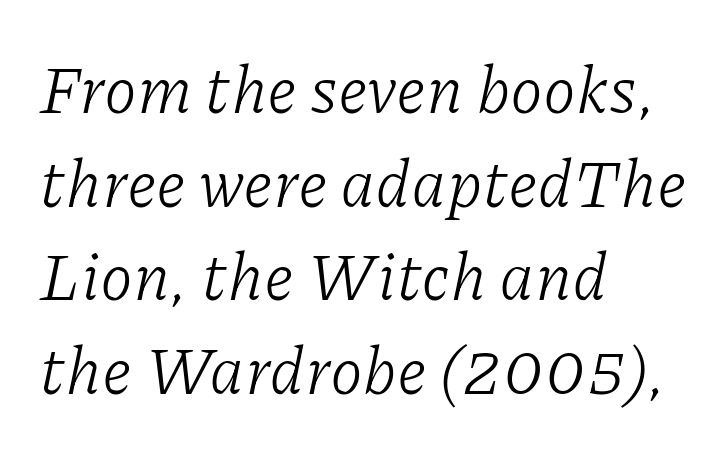
Designer's note — italics engaged. Type style note: has serifs. Is the letter spacing exaggerated? No — it looks like the ordinary default. The letters advance in unequal steps, a hallmark of proportional type. Caption: multi-line text, flush left, ragged right. Stems here are at most as thick as an everyday book face.
